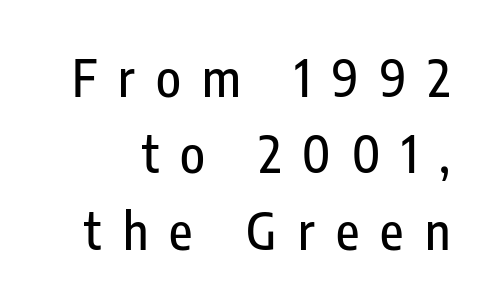
The image shows 51 px condensed sans-serif type, upright; set normal line spacing (1.5x), unusually wide letter spacing (+0.42 em), not underlined; low stroke contrast and a medium x-height.
